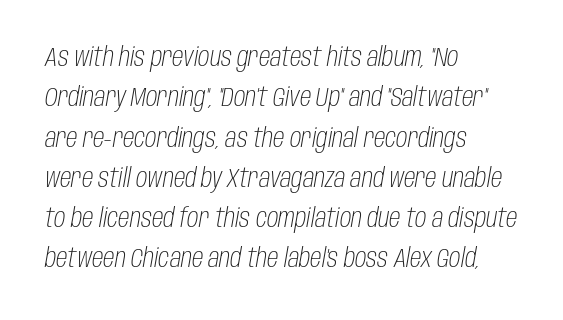
The rendering uses a moderate line-height, typical for paragraphs. Bold? No — there's no thickening of the strokes. If you drew a line through each stem, it would be angled. Reading down the block, your eye returns to a fixed left position each line.
